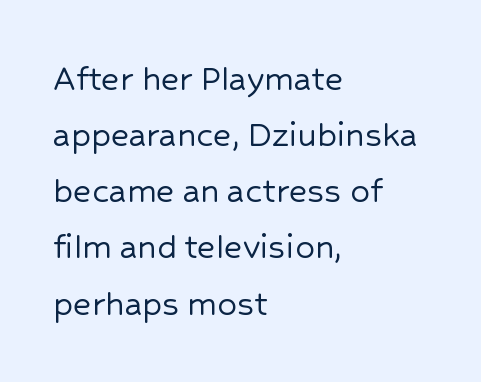
{"serif": "no", "italic": "no", "width": "normal", "stroke_contrast": "low", "x_height": "medium", "monospaced": "no", "underline": "no", "align": "left", "line_spacing": "normal", "line_spacing_ratio": 1.44, "letter_spacing": "normal", "letter_spacing_em": 0.0, "glyph_px": 39}
